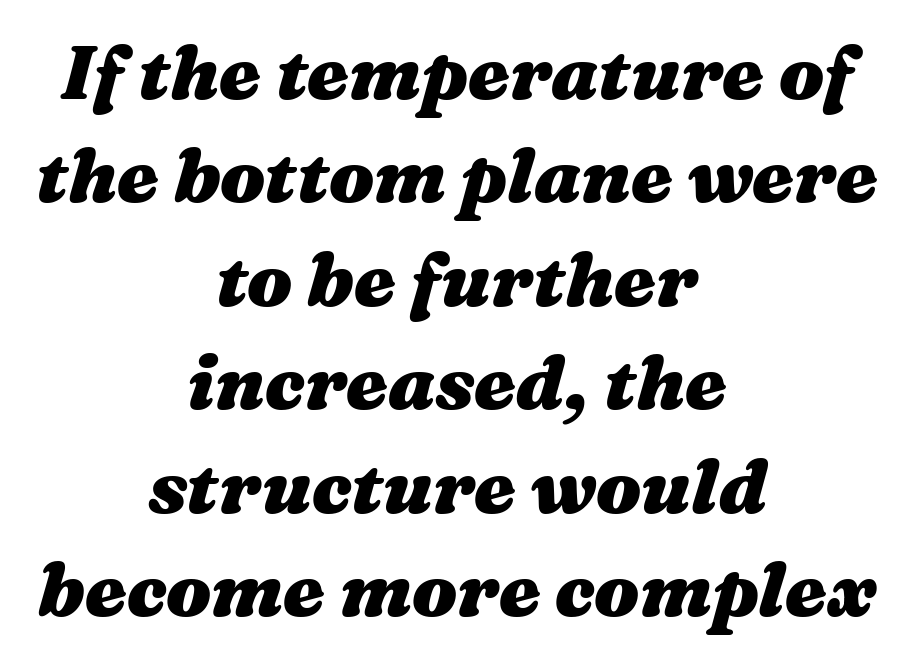
The image shows 75 px heavy, wide type, italic (leaning right); set centered, normal line spacing (1.38x), normal letter spacing, not underlined; medium stroke contrast and a medium x-height.
